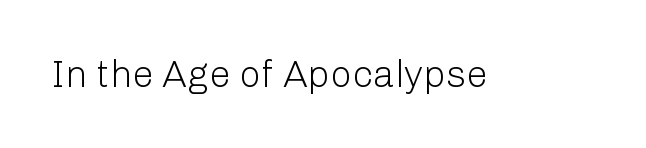
Q: Is the text bold? A: No.
Q: Is the text italic (slanted)? A: No, it is upright.
Q: Is the typeface a serif or a sans-serif typeface? A: Sans-serif.
Q: Is the text underlined? A: No.
Q: Is the spacing between letters normal or unusually wide? A: Normal.
Q: Width (condensed, normal, or wide)? A: Normal.
Q: Stroke contrast? A: Low.
Q: x-height? A: Medium.
Q: Monospaced? A: No.
